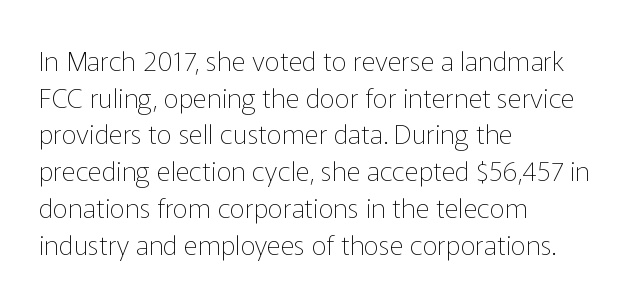
The image shows 27 px text type, upright; set left-aligned, normal line spacing (1.36x), normal letter spacing, not underlined.
